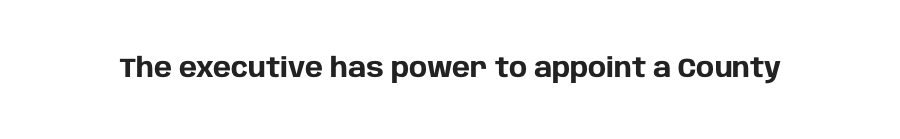
What stands out about the letter spacing? Nothing — it is the standard amount. No italicization has been applied; the sample stays upright. The gap between lines stays unmarked. Thick stems and heavy bowls — unmistakably bold.
